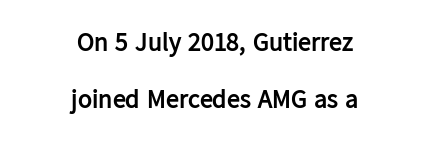
Q: Is the text bold? A: Yes.
Q: Is the text italic (slanted)? A: No, it is upright.
Q: Is the text underlined? A: No.
Q: How is the paragraph aligned? A: Centered.
Q: Is the spacing between letters normal or unusually wide? A: Normal.
Q: Is the spacing between lines tight, normal or loose? A: Loose.
